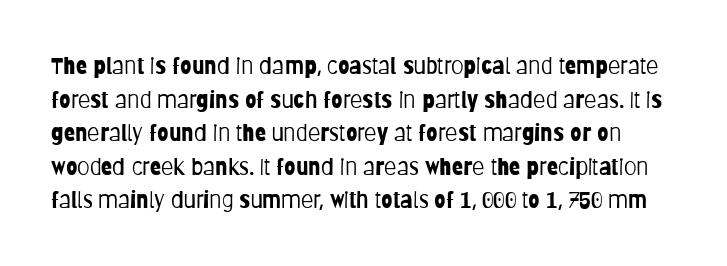
Default kerning and tracking; the words read as compact shapes. Weight: not bold — regular or lighter. Every character sits straight up, as roman type does. The rendering uses a moderate line-height, typical for paragraphs.
